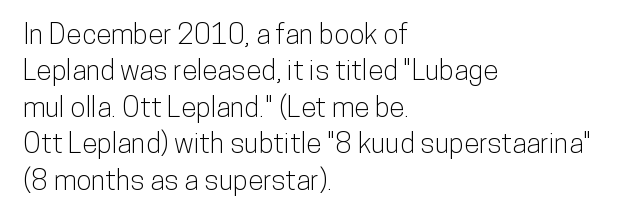
No feet cap the strokes, marking this as sans-serif type. Rule under the text: the space is simply empty. Glyph-to-glyph distance matches everyday printed text. Note the varied advance widths — an 'i' is clearly narrower than an 'm'.
